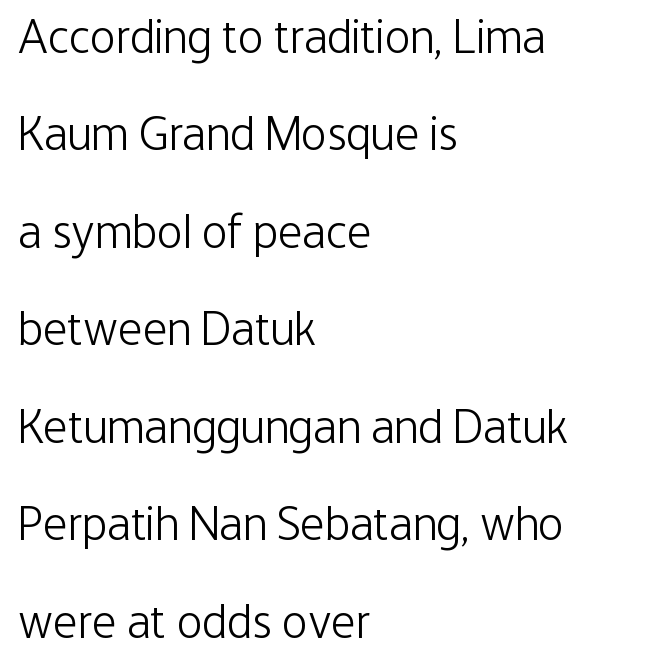
Q: Is the text bold? A: No.
Q: Is the text italic (slanted)? A: No, it is upright.
Q: Is the typeface a serif or a sans-serif typeface? A: Sans-serif.
Q: Is the text underlined? A: No.
Q: How is the paragraph aligned? A: Left-aligned.
Q: Is the spacing between letters normal or unusually wide? A: Normal.
Q: Is the spacing between lines tight, normal or loose? A: Loose.
Q: Width (condensed, normal, or wide)? A: Condensed.
Q: Stroke contrast? A: Low.
Q: x-height? A: Medium.
Q: Monospaced? A: No.
